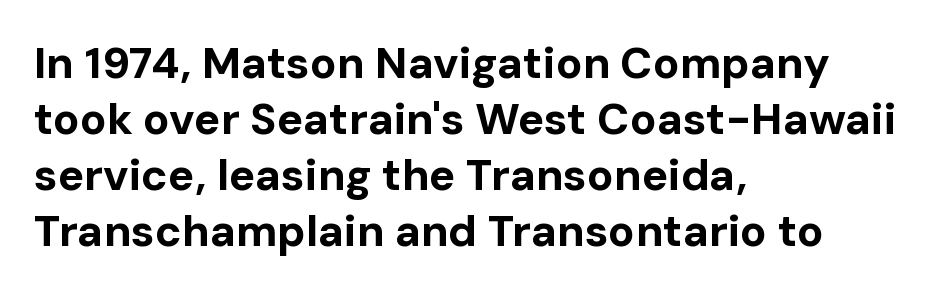
Q: Is the text bold? A: Yes.
Q: Is the text italic (slanted)? A: No, it is upright.
Q: Is the typeface a serif or a sans-serif typeface? A: Sans-serif.
Q: Is the text underlined? A: No.
Q: How is the paragraph aligned? A: Left-aligned.
Q: Is the spacing between letters normal or unusually wide? A: Normal.
Q: Is the spacing between lines tight, normal or loose? A: Normal.
Q: Width (condensed, normal, or wide)? A: Normal.
Q: Stroke contrast? A: Low.
Q: x-height? A: Medium.
Q: Monospaced? A: No.
